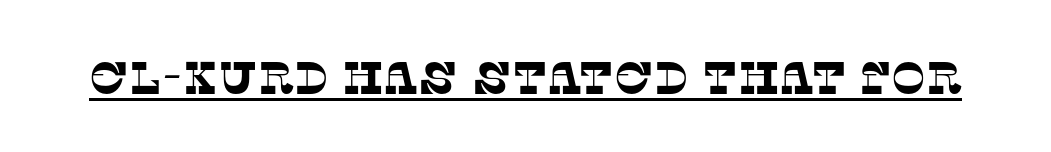
Q: Is the typeface a serif or a sans-serif typeface? A: Serif.
Q: Is the text underlined? A: Yes.
Q: Is the spacing between letters normal or unusually wide? A: Normal.
Q: Width (condensed, normal, or wide)? A: Normal.
Q: Stroke contrast? A: Low.
Q: x-height? A: Large.
Q: Monospaced? A: No.
